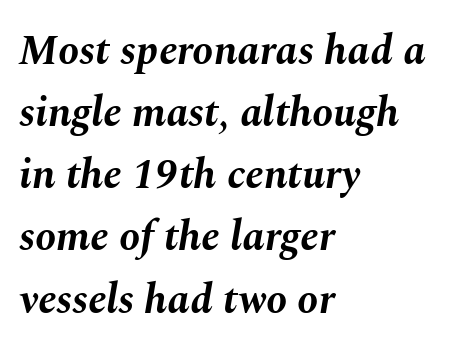
The font's italic variant was chosen for this text. Emphasis by weight is at full strength: bold. Honestly, the letter spacing is just normal — you wouldn't notice it. Leftover space on each line is placed entirely after the last word.
